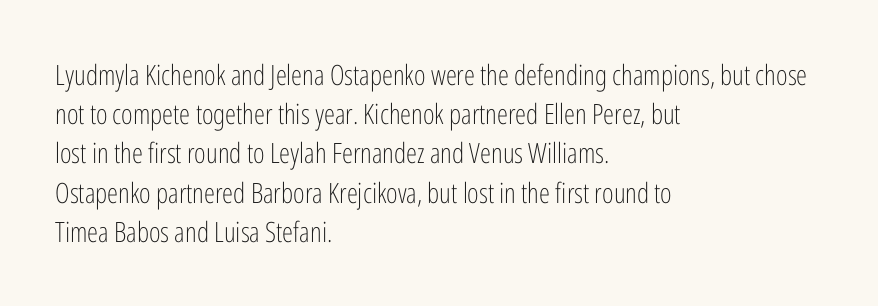
{"serif": "no", "italic": "no", "bold": "no", "weight": "light", "width": "condensed", "stroke_contrast": "low", "x_height": "medium", "monospaced": "no", "underline": "no", "align": "left", "line_spacing": "normal", "line_spacing_ratio": 1.4, "letter_spacing": "normal", "letter_spacing_em": 0.0, "glyph_px": 28}
